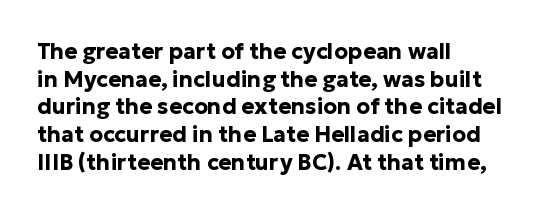
Q: Is the text bold? A: Yes.
Q: Is the text italic (slanted)? A: No, it is upright.
Q: Is the text underlined? A: No.
Q: How is the paragraph aligned? A: Left-aligned.
Q: Is the spacing between letters normal or unusually wide? A: Normal.
Q: Is the spacing between lines tight, normal or loose? A: Normal.
